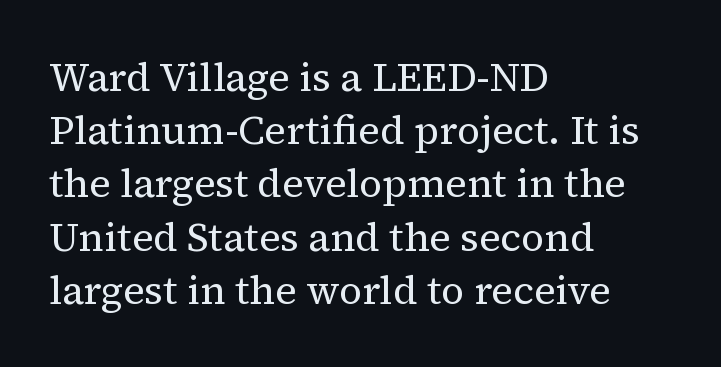
Examine the stroke ends and you'll spot serifs. Characters follow at the spacing the type designer built in. Note the varied advance widths — an 'i' is clearly narrower than an 'm'. Typeset ragged right — the left edge is the straight one.
